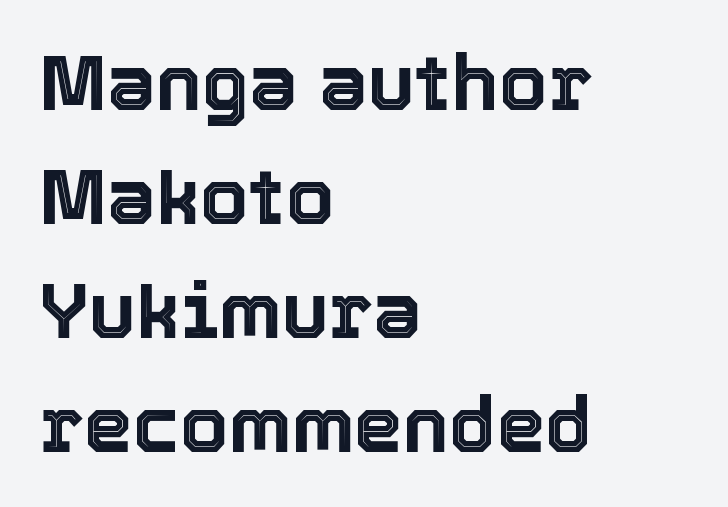
Q: Is the text italic (slanted)? A: No, it is upright.
Q: Is the text underlined? A: No.
Q: How is the paragraph aligned? A: Left-aligned.
Q: Is the spacing between letters normal or unusually wide? A: Normal.
Q: Is the spacing between lines tight, normal or loose? A: Normal.
Q: Width (condensed, normal, or wide)? A: Normal.
Q: x-height? A: Medium.
Q: Monospaced? A: No.
